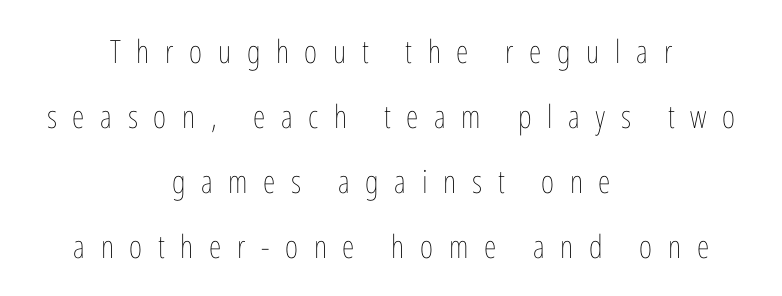
{"italic": "no", "bold": "no", "weight": "thin", "width": "condensed", "stroke_contrast": "low", "x_height": "medium", "monospaced": "no", "underline": "no", "align": "center", "line_spacing": "loose", "line_spacing_ratio": 2.03, "letter_spacing": "wide", "letter_spacing_em": 0.49, "glyph_px": 32}
